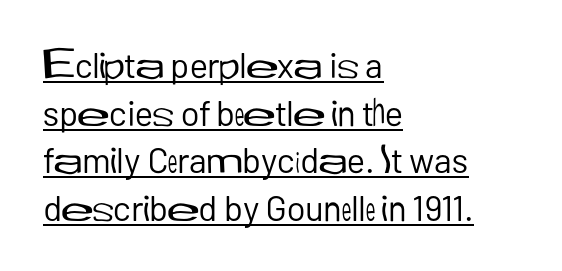
Q: Is the text bold? A: No.
Q: Is the text italic (slanted)? A: No, it is upright.
Q: Is the typeface a serif or a sans-serif typeface? A: Sans-serif.
Q: Is the text underlined? A: Yes.
Q: How is the paragraph aligned? A: Left-aligned.
Q: Is the spacing between letters normal or unusually wide? A: Normal.
Q: Is the spacing between lines tight, normal or loose? A: Normal.
Q: Width (condensed, normal, or wide)? A: Normal.
Q: Stroke contrast? A: Low.
Q: x-height? A: Medium.
Q: Monospaced? A: No.
